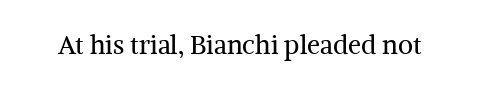
Q: Is the text bold? A: No.
Q: Is the text italic (slanted)? A: No, it is upright.
Q: Is the text underlined? A: No.
Q: Is the spacing between letters normal or unusually wide? A: Normal.
